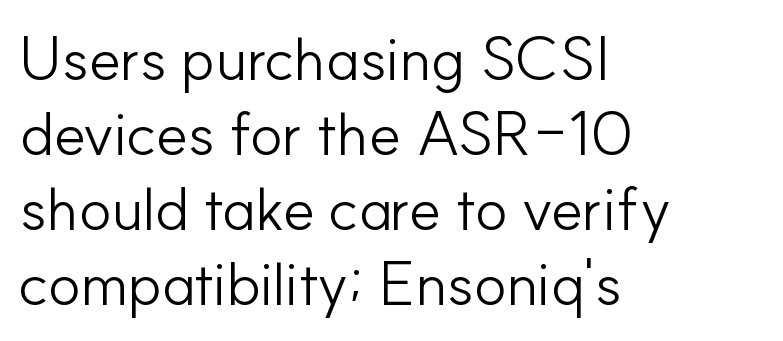
{"serif": "no", "italic": "no", "bold": "no", "weight": "light", "width": "normal", "stroke_contrast": "low", "x_height": "small", "monospaced": "no", "underline": "no", "align": "left", "line_spacing_ratio": 1.23, "letter_spacing": "normal", "letter_spacing_em": 0.0, "glyph_px": 61}
